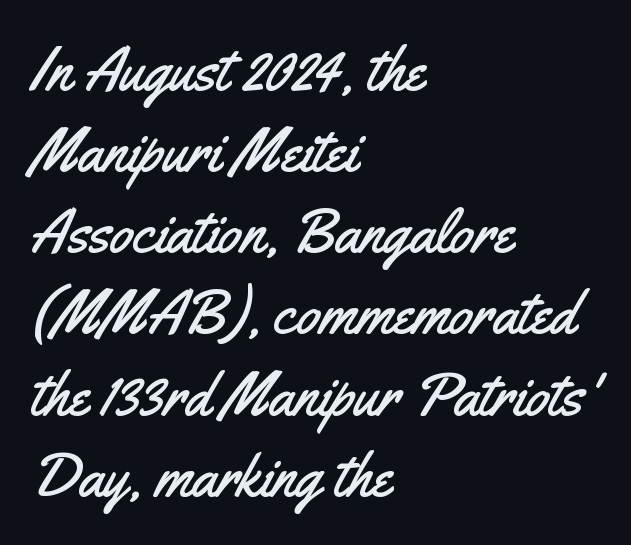
The image shows 61 px condensed sans-serif type; set left-aligned, normal line spacing (1.33x), normal letter spacing, not underlined; medium stroke contrast and a small x-height.
